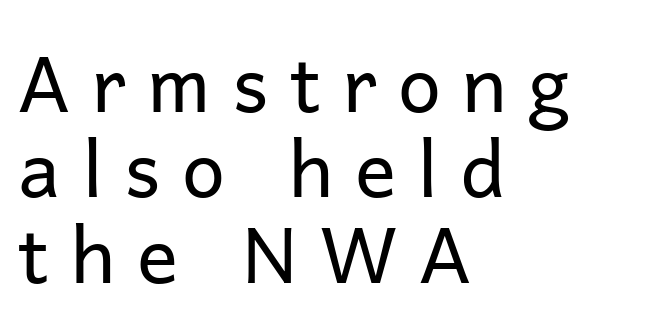
{"serif": "no", "italic": "no", "bold": "no", "weight": "regular", "width": "normal", "stroke_contrast": "low", "x_height": "medium", "monospaced": "no", "underline": "no", "align": "left", "line_spacing": "tight", "line_spacing_ratio": 1.11, "letter_spacing": "wide", "letter_spacing_em": 0.28, "glyph_px": 77}
